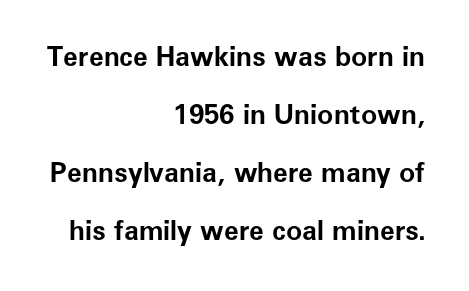
The image shows 27 px bold type, upright; set right-aligned, loose line spacing (2.15x), normal letter spacing, not underlined.
